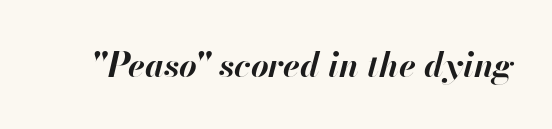
Q: Is the text bold? A: Yes.
Q: Is the text italic (slanted)? A: Yes, it leans right by about 13 degrees.
Q: Is the text underlined? A: No.
Q: Is the spacing between letters normal or unusually wide? A: Normal.
Q: Width (condensed, normal, or wide)? A: Normal.
Q: Stroke contrast? A: High.
Q: x-height? A: Small.
Q: Monospaced? A: No.
